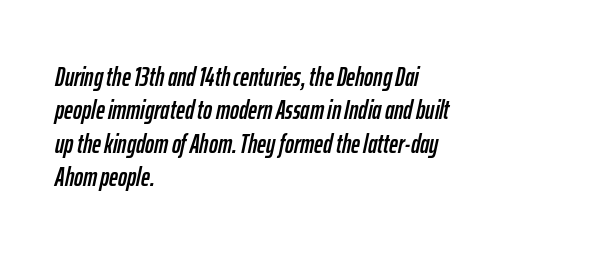
Does the copy run flush right? No — it runs flush left. Each row of text sits above clean, open space. A typesetter would call this zero additional tracking. Slanted lettering throughout.
